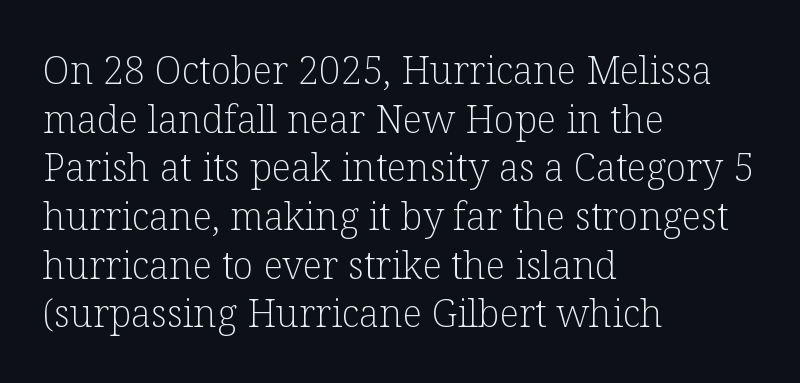
{"serif": "yes", "italic": "no", "bold": "no", "weight": "light", "width": "normal", "stroke_contrast": "low", "x_height": "medium", "monospaced": "no", "underline": "no", "align": "left", "line_spacing": "normal", "line_spacing_ratio": 1.28, "letter_spacing": "normal", "letter_spacing_em": 0.0, "glyph_px": 38}
